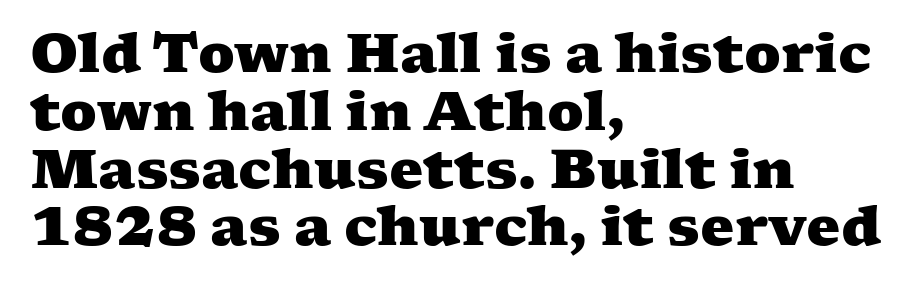
{"serif": "yes", "bold": "yes", "weight": "heavy", "width": "wide", "stroke_contrast": "medium", "x_height": "medium", "monospaced": "no", "underline": "no", "align": "left", "line_spacing": "tight", "line_spacing_ratio": 1.07, "letter_spacing": "normal", "letter_spacing_em": 0.0, "glyph_px": 54}
